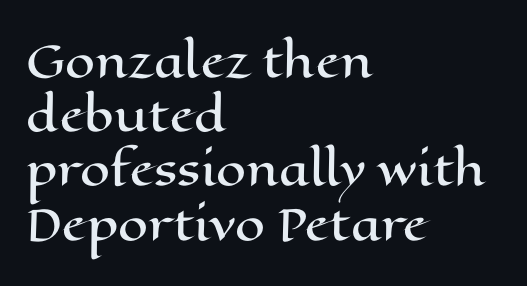
Q: Is the text italic (slanted)? A: No, it is upright.
Q: Is the text underlined? A: No.
Q: How is the paragraph aligned? A: Left-aligned.
Q: Is the spacing between letters normal or unusually wide? A: Normal.
Q: Is the spacing between lines tight, normal or loose? A: Normal.
Q: Width (condensed, normal, or wide)? A: Wide.
Q: Stroke contrast? A: High.
Q: x-height? A: Medium.
Q: Monospaced? A: No.
